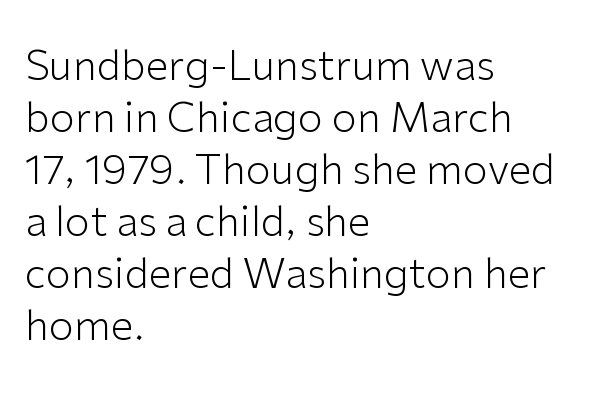
{"serif": "no", "italic": "no", "bold": "no", "weight": "light", "width": "normal", "stroke_contrast": "low", "x_height": "medium", "monospaced": "no", "underline": "no", "align": "left", "line_spacing": "normal", "line_spacing_ratio": 1.27, "letter_spacing": "normal", "letter_spacing_em": 0.0, "glyph_px": 41}
